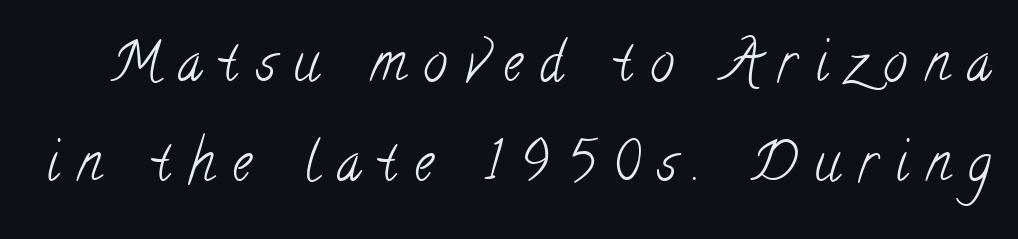
This sample has the flowing, uneven cadence of proportional lettering. What stands out about the letter spacing? Its width — letters are far apart. The letters look calm and open, with moderate or lighter stems. Nobody drew a line under any word here.
